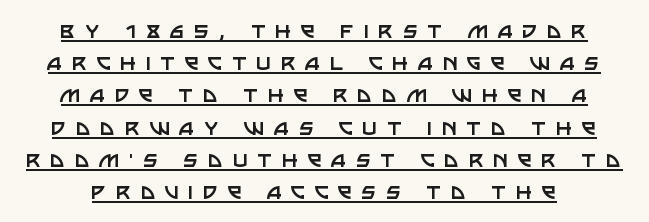
Does extra space separate the letters? Yes, quite a lot of it. The specimen includes a rule beneath the text block's lines. Stems and bowls with no extra thickness — not bold. If you drew a line through each stem, it would be perfectly vertical.
